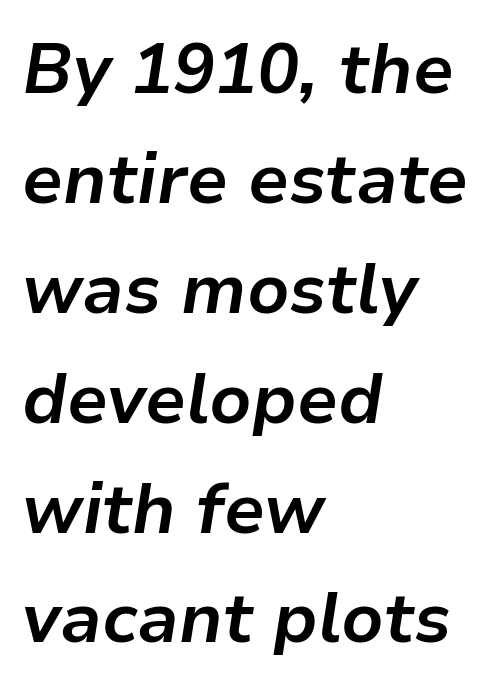
{"italic": "yes", "lean": "right", "slant_degrees": 9, "bold": "yes", "weight": "bold", "width": "normal", "stroke_contrast": "low", "x_height": "medium", "monospaced": "no", "underline": "no", "align": "left", "line_spacing": "normal", "line_spacing_ratio": 1.57, "letter_spacing": "normal", "letter_spacing_em": 0.0, "glyph_px": 70}
